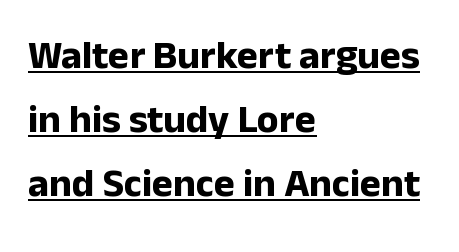
The image shows 40 px bold sans-serif type, upright; set left-aligned, normal line spacing (1.6x), normal letter spacing, underlined; low stroke contrast and a medium x-height.
